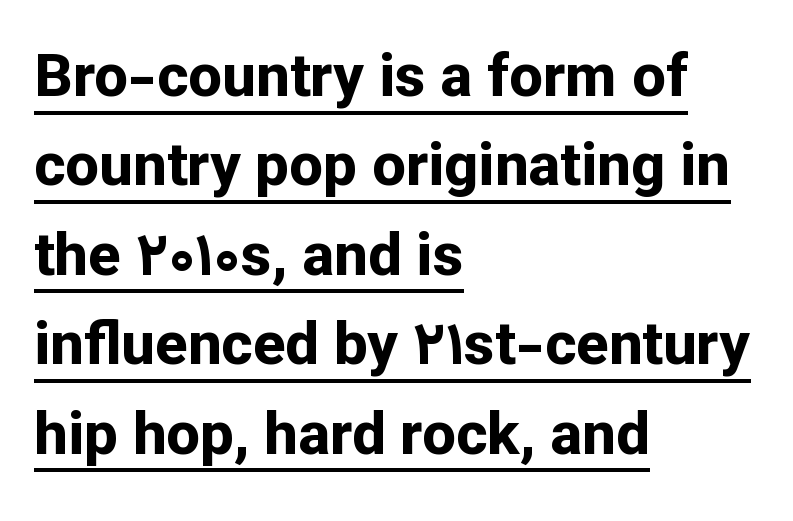
The image shows 60 px bold sans-serif type, upright; set left-aligned, normal line spacing (1.49x), normal letter spacing, underlined; low stroke contrast and a medium x-height.
